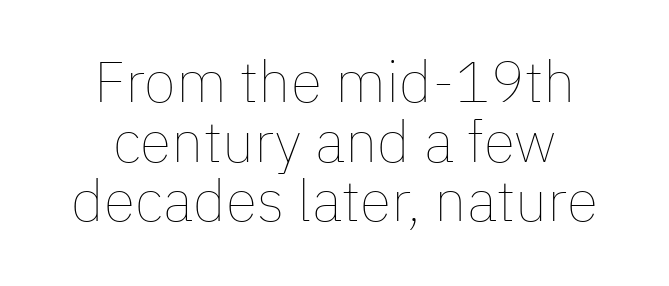
Just letters on the line, the space beneath them empty. The passage shown stacks its lines with hardly any gap. This rendering uses center alignment, leaving both contours irregular but symmetric. Compared with typical body copy, the letter spacing here is the same. This sample has the flowing, uneven cadence of proportional lettering. This is the regular roman posture of the typeface.
